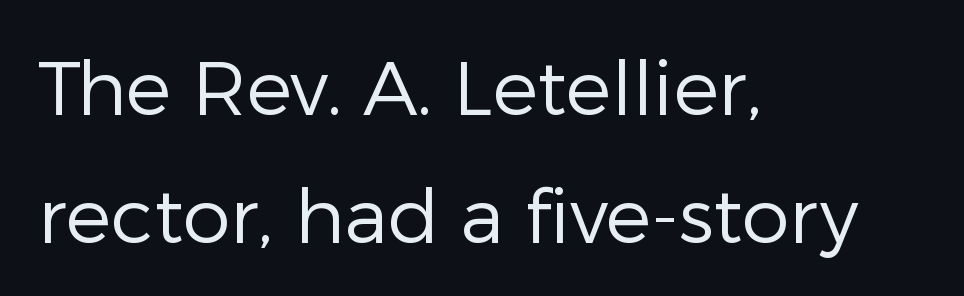
Stems here are at most as thick as an everyday book face. The letters stand straight up with perfectly vertical stems. Default kerning and tracking; the words read as compact shapes. This rendering employs a face without finishing strokes, i.e., a sans-serif.
